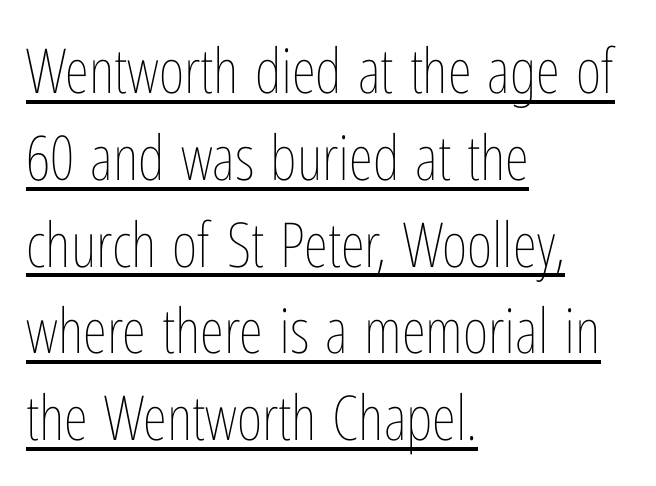
The typography opts for an upright posture over an oblique one. Caption: multi-line text, flush left, ragged right. Quick note: interline space is typical. A typesetter would call this zero additional tracking. The passage shown is typed in a proportional face where columns would drift. The sample's only ornament is a line tracing under the words.
